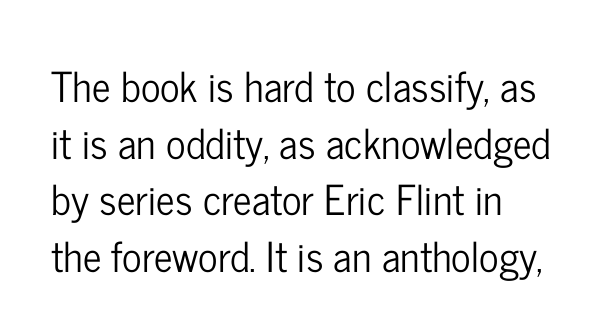
Tracking here is standard; glyphs follow each other at the usual distance. Grotesque or geometric, the face here clearly has no serifs. The letters advance in unequal steps, a hallmark of proportional type. One-word summary of the alignment: left.
